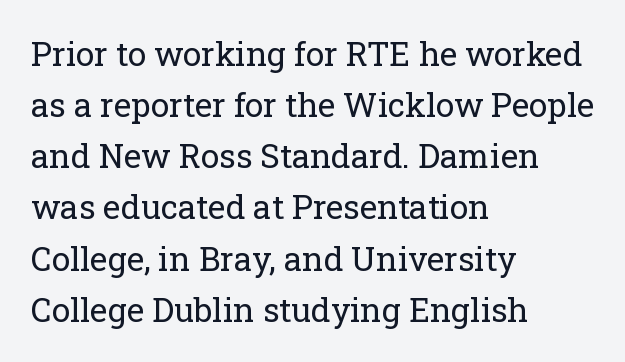
The image shows 33 px regular-weight serif type, upright; set left-aligned, normal line spacing (1.55x), normal letter spacing, not underlined; low stroke contrast and a medium x-height.
